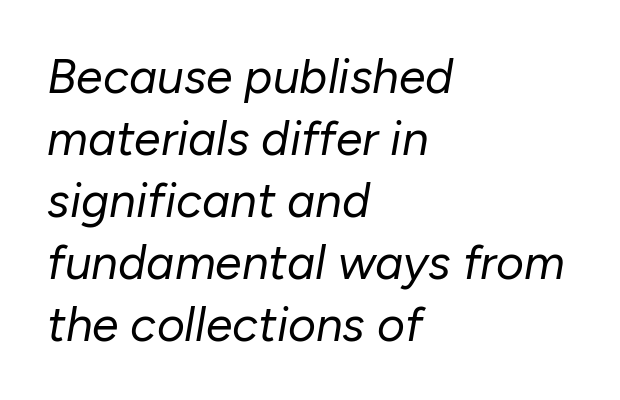
The image shows 48 px regular-weight type, italic (leaning right); set left-aligned, normal line spacing (1.29x), normal letter spacing, not underlined; low stroke contrast and a medium x-height.
